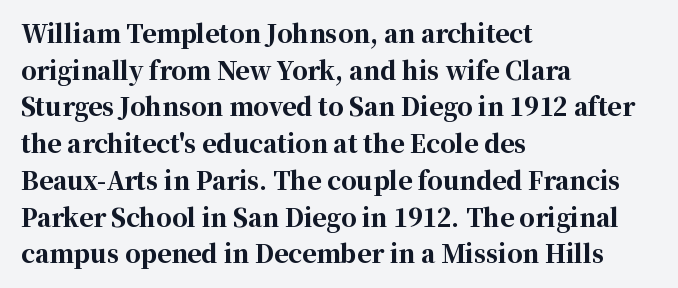
A typesetter would call this zero additional tracking. The letters stand upright; this is a roman face. Regular leading. The passage is arranged the way most books set body copy — flush left. Rule under the text: the space is simply empty. Strokes here are thick enough to call this a true bold.
